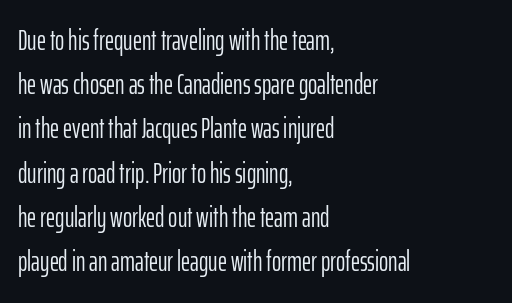
You could call the tracking neutral — neither tight nor loose. The typography opts for an upright posture over an oblique one. Think of a printed novel: that variable character pitch is what you see here. Classification — sans serif. The compositor pushed each line to the left boundary.
